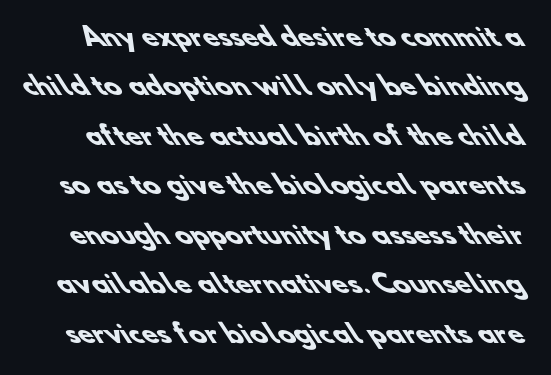
The passage shown has conventional tracking throughout. Lines of text with bare space underneath. Each glyph is drawn with heavy, bold strokes. How would I describe the line gaps? Wide and relaxed.
